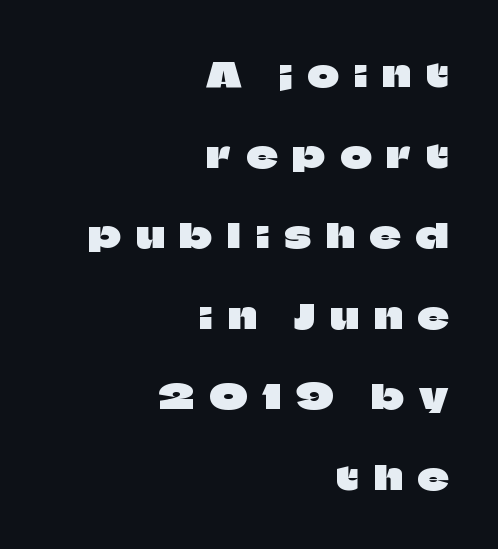
Q: Is the text italic (slanted)? A: No, it is upright.
Q: Is the typeface a serif or a sans-serif typeface? A: Sans-serif.
Q: Is the text underlined? A: No.
Q: How is the paragraph aligned? A: Right-aligned.
Q: Is the spacing between letters normal or unusually wide? A: Unusually wide.
Q: Is the spacing between lines tight, normal or loose? A: Loose.
Q: Width (condensed, normal, or wide)? A: Normal.
Q: Stroke contrast? A: Low.
Q: x-height? A: Large.
Q: Monospaced? A: No.
